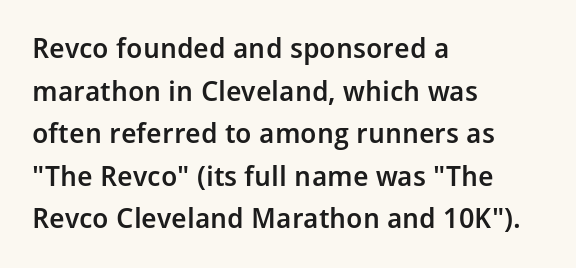
Q: Is the text bold? A: Semi-bold.
Q: Is the text italic (slanted)? A: No, it is upright.
Q: Is the typeface a serif or a sans-serif typeface? A: Sans-serif.
Q: Is the text underlined? A: No.
Q: How is the paragraph aligned? A: Left-aligned.
Q: Is the spacing between letters normal or unusually wide? A: Normal.
Q: Is the spacing between lines tight, normal or loose? A: Normal.
Q: Width (condensed, normal, or wide)? A: Normal.
Q: Stroke contrast? A: Low.
Q: x-height? A: Medium.
Q: Monospaced? A: No.
